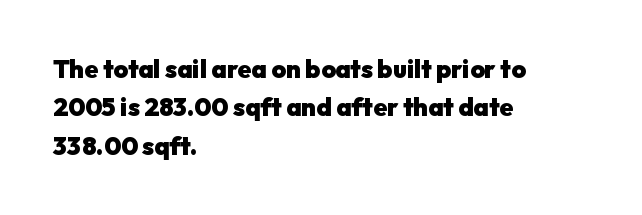
Here the glyphs are tracked normally, forming tight word shapes. Does the weight exceed regular? Yes, all the way to bold. The text block is weighted toward the left margin, trailing off unevenly rightward. Style check: upright. Notice how descenders clear the ascenders below comfortably — that's standard leading. Glance below the letters and you will spot only blank space.
